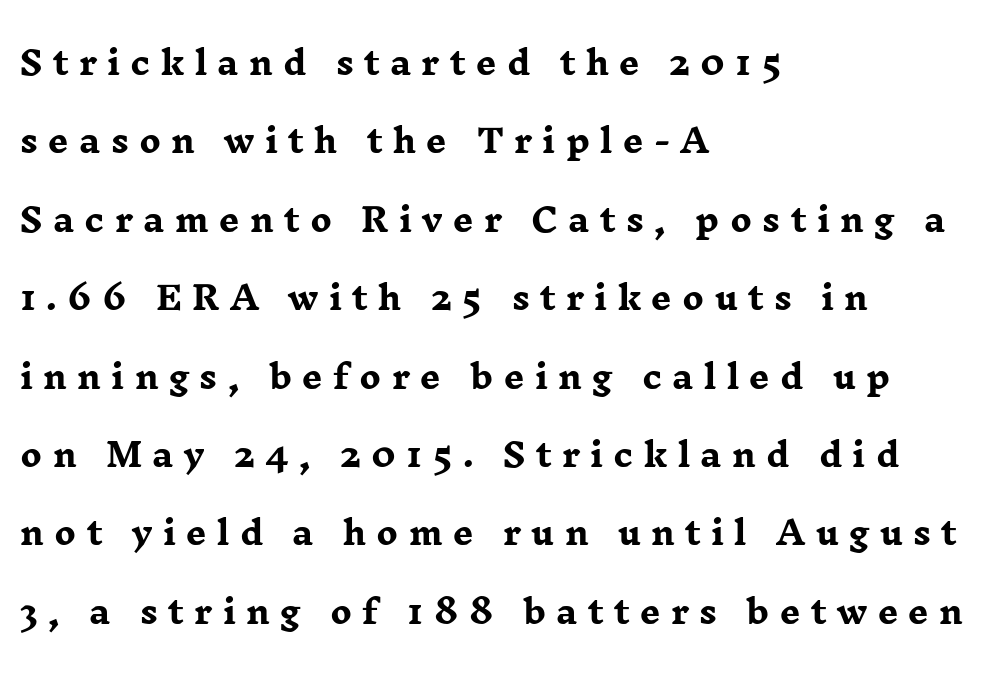
Q: Is the text bold? A: Yes.
Q: Is the text italic (slanted)? A: No, it is upright.
Q: Is the typeface a serif or a sans-serif typeface? A: Serif.
Q: Is the text underlined? A: No.
Q: How is the paragraph aligned? A: Left-aligned.
Q: Is the spacing between letters normal or unusually wide? A: Unusually wide.
Q: Is the spacing between lines tight, normal or loose? A: Loose.
Q: Width (condensed, normal, or wide)? A: Wide.
Q: Stroke contrast? A: Low.
Q: x-height? A: Medium.
Q: Monospaced? A: No.
